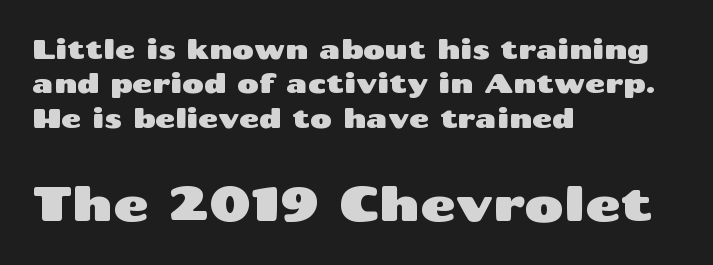
{"serif": "no", "italic": "no", "width": "wide", "stroke_contrast": "medium", "x_height": "medium", "monospaced": "no", "underline": "no", "align": "left", "line_spacing": "normal", "line_spacing_ratio": 1.27, "letter_spacing": "normal", "letter_spacing_em": 0.0, "larger_block": "second", "size_ratio": 1.78, "glyph_px": 48}
